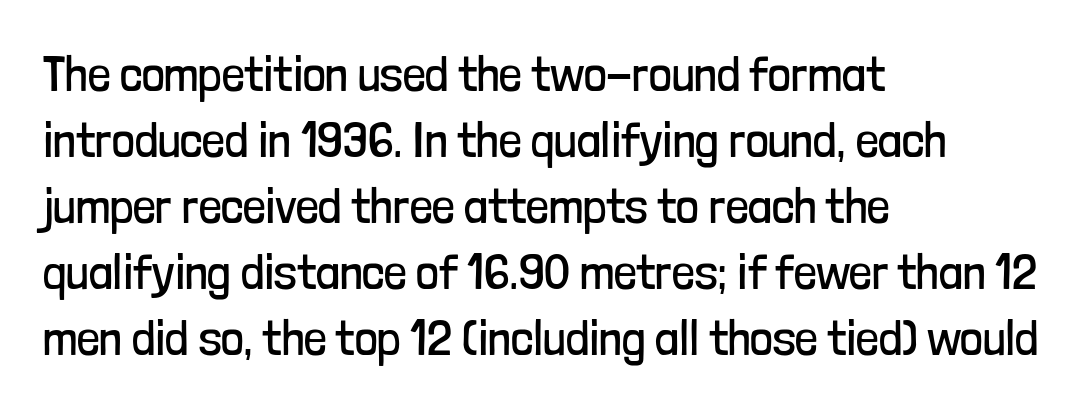
{"serif": "no", "italic": "no", "bold": "no", "weight": "regular", "width": "condensed", "stroke_contrast": "low", "x_height": "medium", "monospaced": "no", "underline": "no", "align": "left", "line_spacing": "normal", "line_spacing_ratio": 1.32, "letter_spacing": "normal", "letter_spacing_em": 0.0, "glyph_px": 50}
